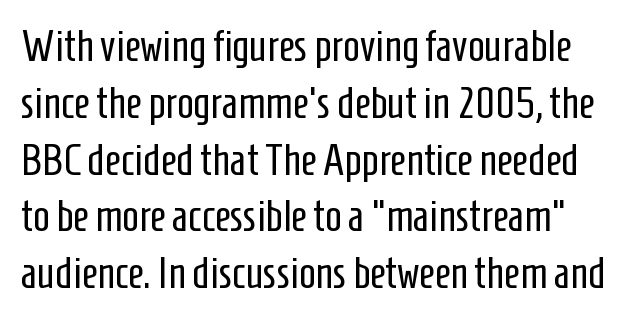
The image shows 44 px regular-weight, condensed sans-serif type, upright; set normal line spacing (1.29x), normal letter spacing, not underlined; low stroke contrast and a medium x-height.
